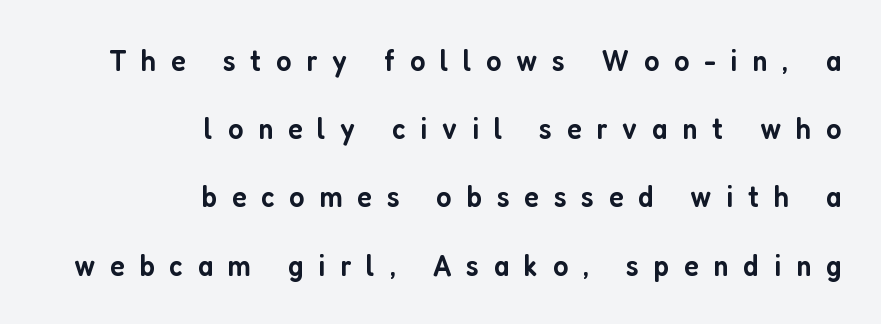
{"serif": "no", "italic": "no", "bold": "semi", "weight": "semibold", "width": "condensed", "stroke_contrast": "low", "x_height": "medium", "monospaced": "no", "underline": "no", "align": "right", "line_spacing": "loose", "line_spacing_ratio": 2.2, "letter_spacing": "wide", "letter_spacing_em": 0.48, "glyph_px": 31}
